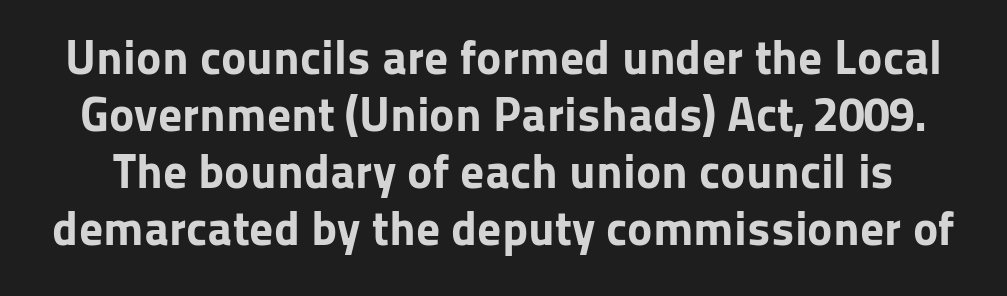
{"serif": "no", "italic": "no", "bold": "yes", "weight": "bold", "width": "normal", "stroke_contrast": "low", "x_height": "medium", "monospaced": "no", "underline": "no", "line_spacing_ratio": 1.19, "letter_spacing": "normal", "letter_spacing_em": 0.0, "glyph_px": 48}
